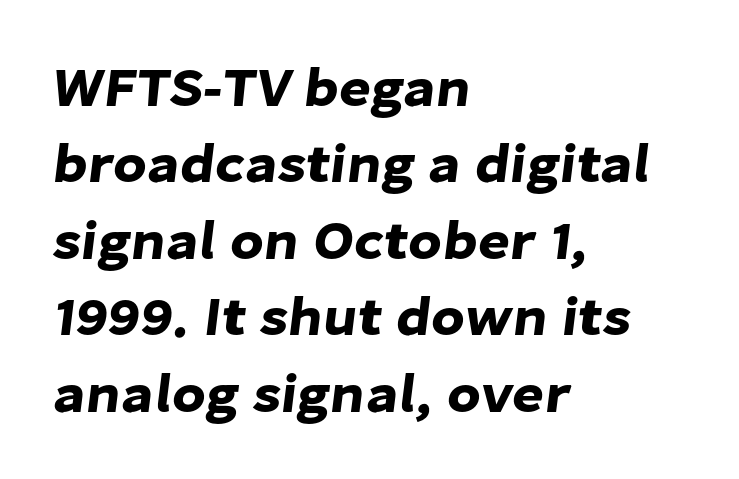
Q: Is the typeface a serif or a sans-serif typeface? A: Sans-serif.
Q: Is the text underlined? A: No.
Q: How is the paragraph aligned? A: Left-aligned.
Q: Is the spacing between letters normal or unusually wide? A: Normal.
Q: Is the spacing between lines tight, normal or loose? A: Normal.
Q: Width (condensed, normal, or wide)? A: Normal.
Q: Stroke contrast? A: Low.
Q: x-height? A: Medium.
Q: Monospaced? A: No.
